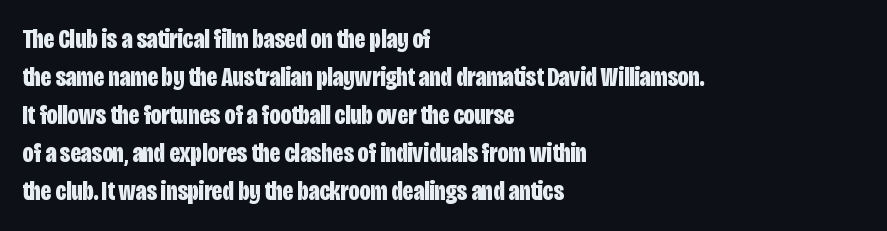
Nothing unusual about the tracking: characters are spaced as the font intends. Glance below the letters and you will spot only blank space. Designer's note — italics off, roman on. Alignment: flush left.
